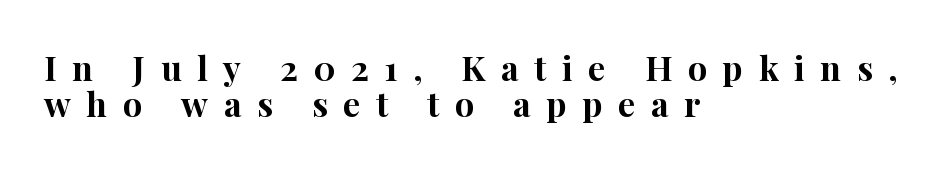
The image shows 34 px bold serif type, upright; set left-aligned, tight line spacing (1.06x), unusually wide letter spacing (+0.46 em), not underlined; high stroke contrast and a medium x-height.
